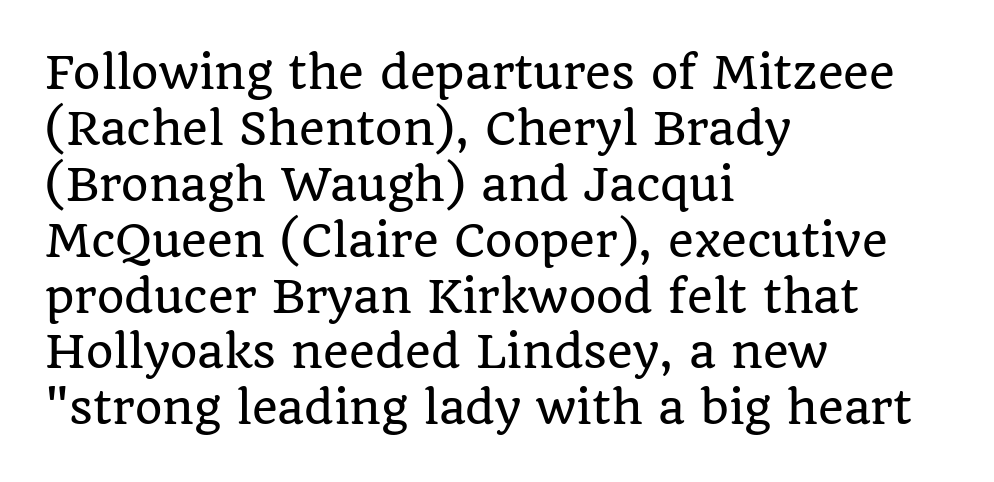
No word sits above an underline. Is the block centered? No — it sits flush against the left margin. How are the letters spaced? Ordinarily, with no added tracking. These lines are rendered in a variable-pitch font.
